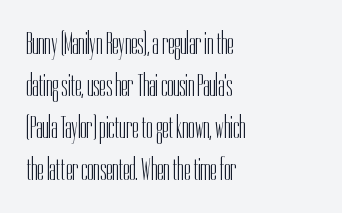
The axis of the letterforms is exactly vertical. This sample uses plain, unmodified letter spacing. One-word summary of the alignment: left. The face used here is proportionally spaced, like ordinary book or web type. Whoever set this chose a conventional vertical rhythm.
